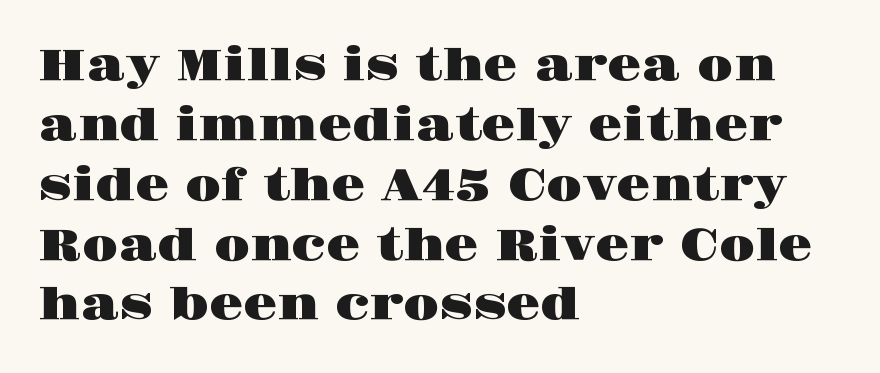
The image shows 44 px wide serif type, upright; set left-aligned, normal line spacing (1.36x), normal letter spacing, not underlined; high stroke contrast and a large x-height.
